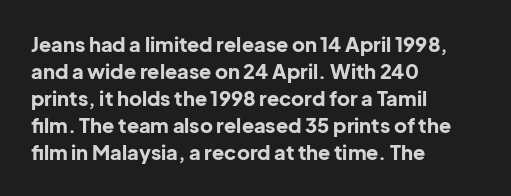
The image shows 20 px bold type, upright; set left-aligned, normal line spacing (1.35x), normal letter spacing, not underlined.
